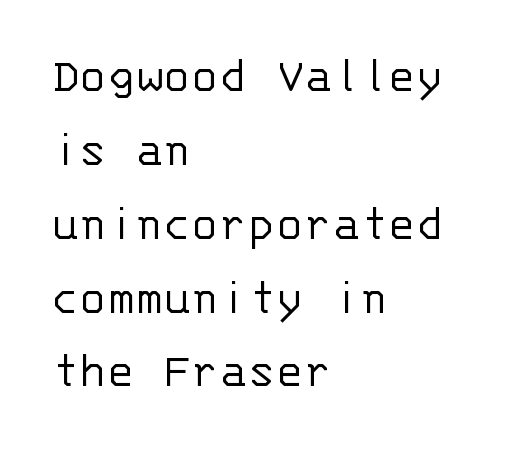
The image shows 52 px light sans-serif type, upright, monospaced; set left-aligned, normal line spacing (1.42x), normal letter spacing, not underlined; low stroke contrast and a large x-height.
